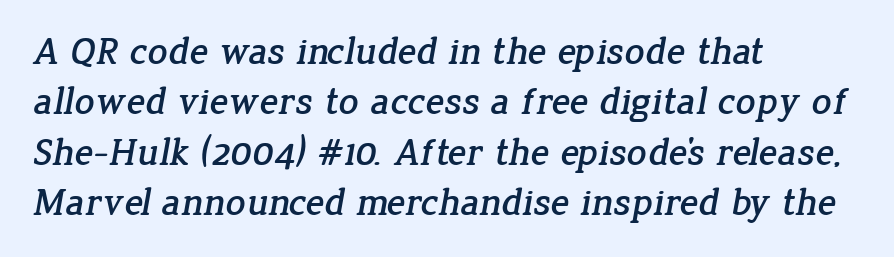
Check under the words: just untouched page. Character widths vary here, with narrow letters taking less room than wide ones. The designer went with a serif here, giving each stem small feet. How are the letters spaced? Ordinarily, with no added tracking. The typesetter chose a ragged-right arrangement here.
